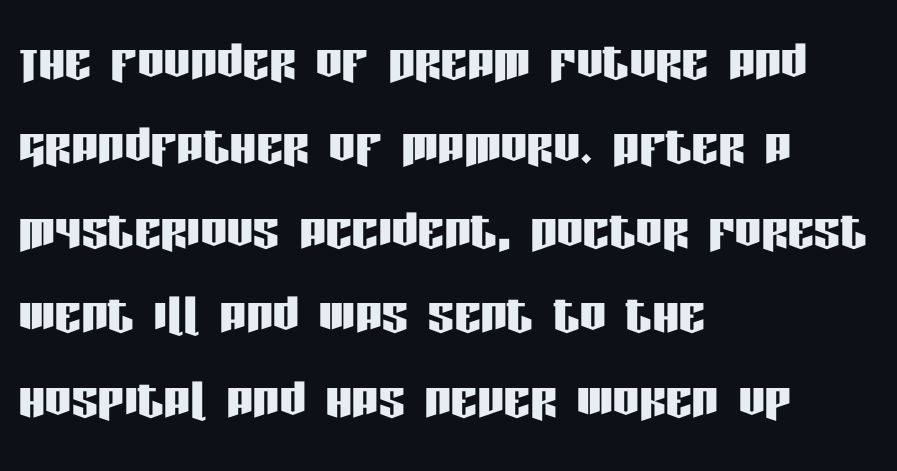
The image shows 66 px condensed sans-serif type, upright; set left-aligned, normal line spacing (1.28x), normal letter spacing, not underlined; low stroke contrast and a large x-height.
